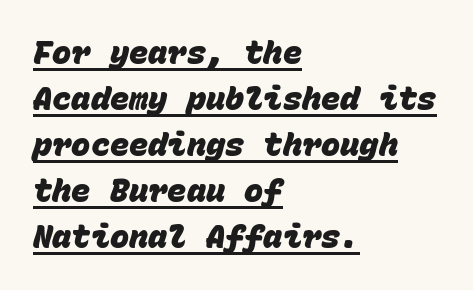
{"serif": "no", "bold": "yes", "weight": "heavy", "width": "normal", "stroke_contrast": "low", "x_height": "large", "monospaced": "yes", "underline": "yes", "align": "left", "line_spacing": "normal", "line_spacing_ratio": 1.44, "letter_spacing": "normal", "letter_spacing_em": 0.0, "glyph_px": 32}
